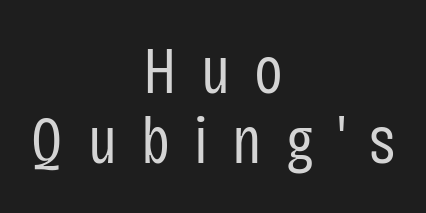
The image shows 67 px regular-weight, condensed sans-serif type, upright; set centered, tight line spacing (1.05x), unusually wide letter spacing (+0.36 em), not underlined; low stroke contrast and a large x-height.
